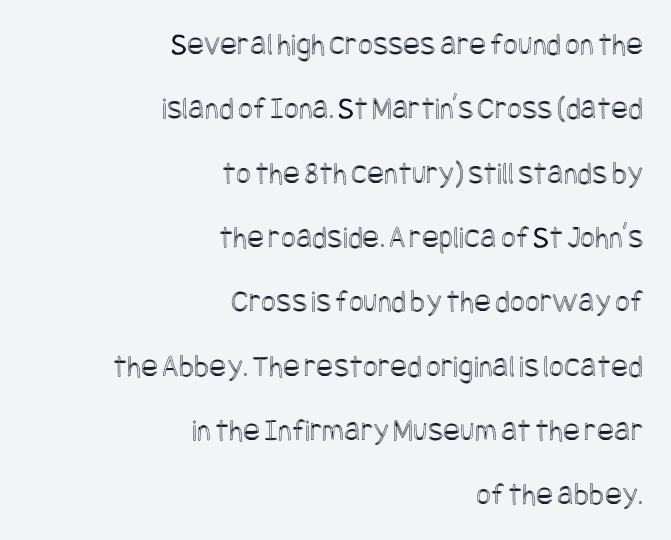
The image shows 32 px condensed type, upright; set right-aligned, loose line spacing (2.01x), normal letter spacing, not underlined; a large x-height.
